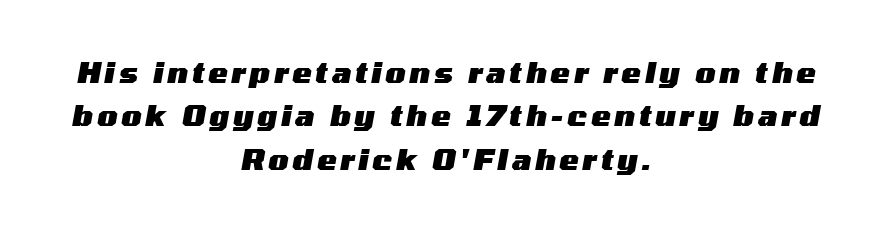
Q: Is the text bold? A: Yes.
Q: Is the text italic (slanted)? A: Yes, it leans right by about 10 degrees.
Q: Is the text underlined? A: No.
Q: How is the paragraph aligned? A: Centered.
Q: Is the spacing between lines tight, normal or loose? A: Normal.
Q: Width (condensed, normal, or wide)? A: Wide.
Q: Stroke contrast? A: Medium.
Q: x-height? A: Medium.
Q: Monospaced? A: No.
